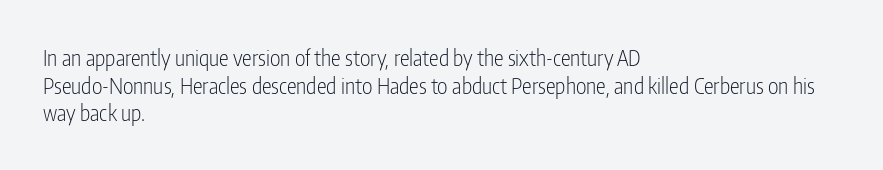
Q: Is the text bold? A: No.
Q: Is the text italic (slanted)? A: No, it is upright.
Q: Is the text underlined? A: No.
Q: How is the paragraph aligned? A: Left-aligned.
Q: Is the spacing between letters normal or unusually wide? A: Normal.
Q: Is the spacing between lines tight, normal or loose? A: Normal.
